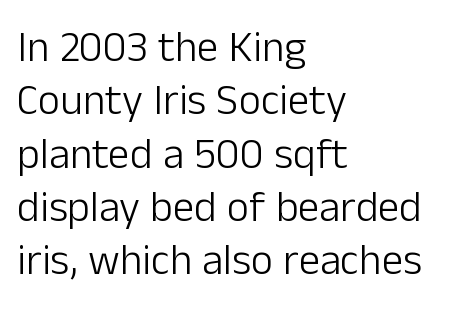
{"serif": "no", "italic": "no", "bold": "no", "weight": "light", "width": "normal", "stroke_contrast": "low", "x_height": "medium", "monospaced": "no", "underline": "no", "align": "left", "line_spacing_ratio": 1.24, "letter_spacing": "normal", "letter_spacing_em": 0.0, "glyph_px": 43}
